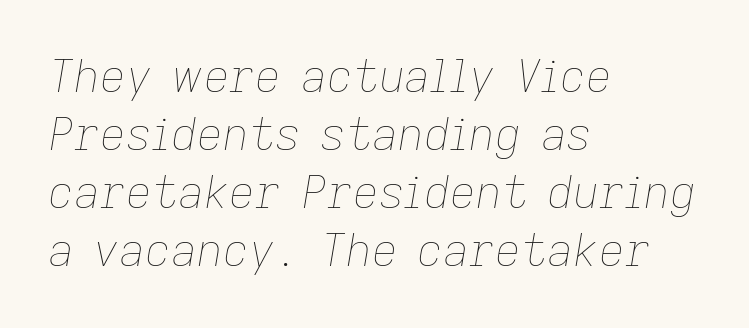
{"italic": "yes", "lean": "right", "slant_degrees": 9, "bold": "no", "weight": "thin", "width": "normal", "stroke_contrast": "low", "x_height": "medium", "monospaced": "no", "underline": "no", "align": "left", "line_spacing": "normal", "line_spacing_ratio": 1.29, "letter_spacing": "normal", "letter_spacing_em": 0.0, "glyph_px": 45}
